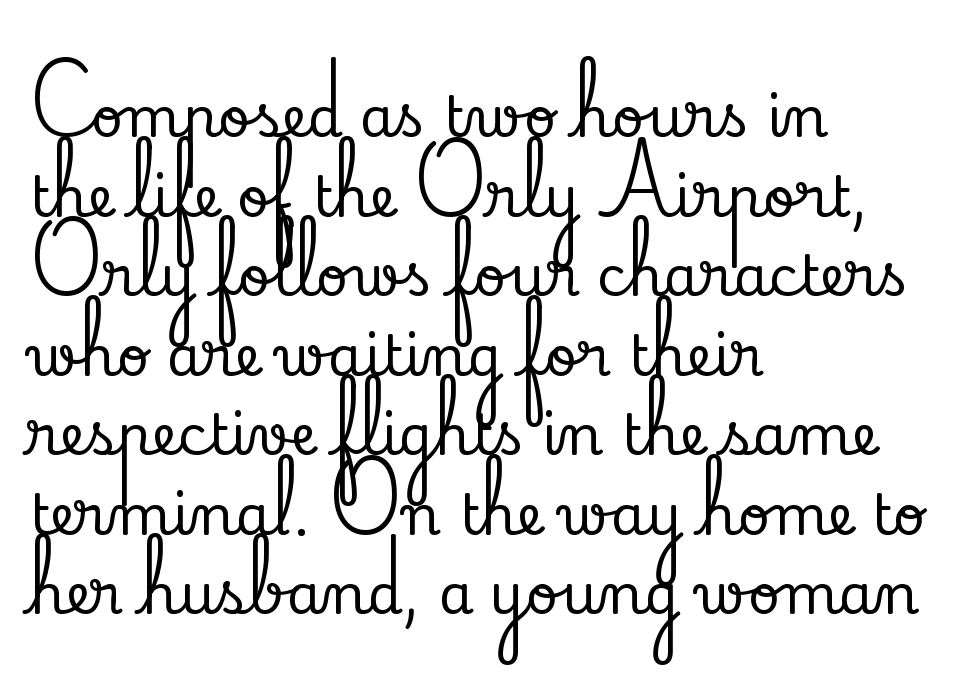
{"serif": "yes", "italic": "no", "width": "normal", "stroke_contrast": "low", "x_height": "small", "monospaced": "no", "underline": "no", "align": "left", "line_spacing": "normal", "line_spacing_ratio": 1.42, "letter_spacing": "normal", "letter_spacing_em": 0.0, "glyph_px": 56}
